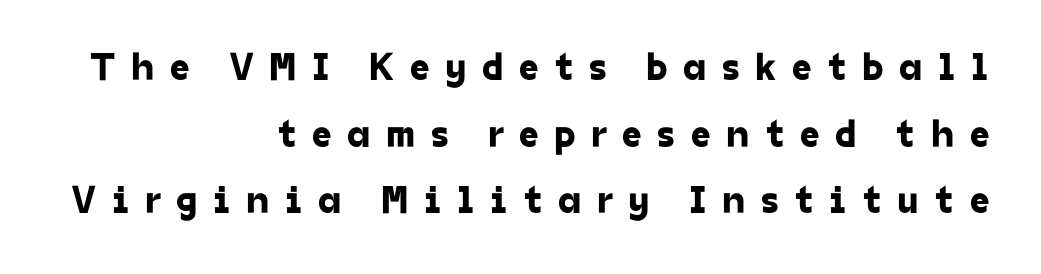
The image shows 39 px sans-serif type; set right-aligned, line spacing 1.71x, unusually wide letter spacing (+0.4 em), not underlined; low stroke contrast and a medium x-height.
